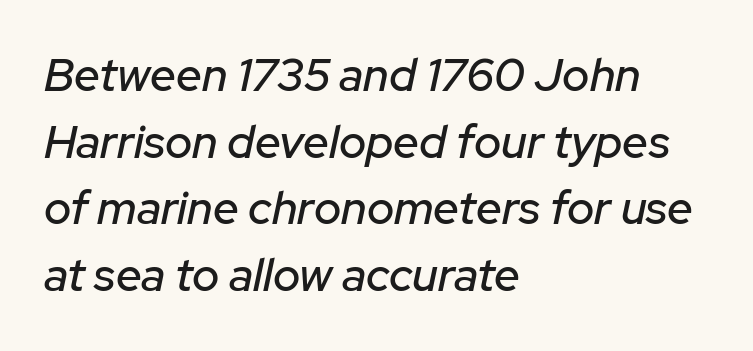
The image shows 46 px text type, italic (leaning right); set left-aligned, normal line spacing (1.45x), normal letter spacing, not underlined; low stroke contrast and a medium x-height.
